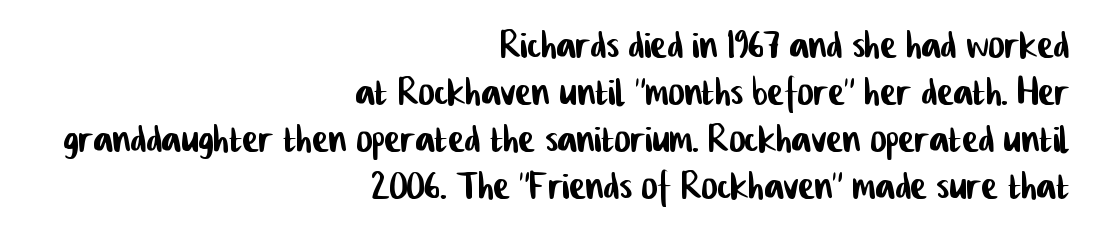
{"serif": "no", "width": "condensed", "stroke_contrast": "low", "x_height": "medium", "monospaced": "no", "underline": "no", "align": "right", "line_spacing": "tight", "line_spacing_ratio": 0.96, "letter_spacing": "normal", "letter_spacing_em": 0.0, "glyph_px": 49}
